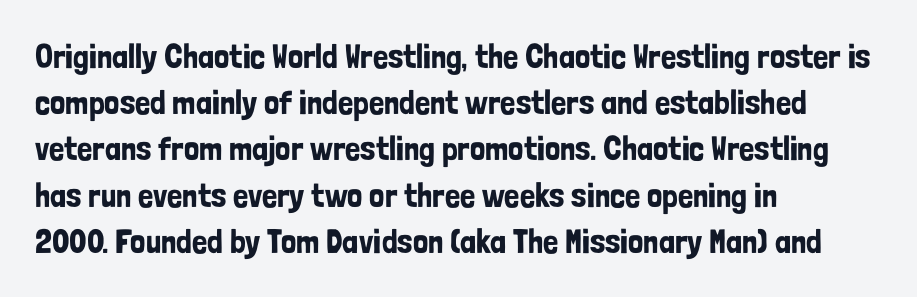
{"serif": "no", "italic": "no", "width": "condensed", "stroke_contrast": "low", "x_height": "medium", "monospaced": "no", "underline": "no", "align": "left", "line_spacing": "normal", "line_spacing_ratio": 1.36, "letter_spacing": "normal", "letter_spacing_em": 0.0, "glyph_px": 34}
